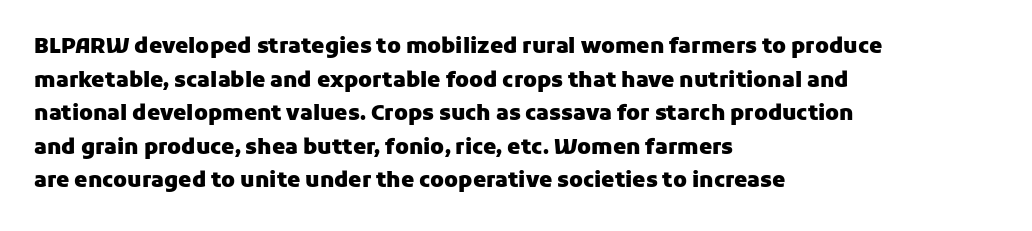
Q: Is the text bold? A: Yes.
Q: Is the text italic (slanted)? A: No, it is upright.
Q: Is the text underlined? A: No.
Q: How is the paragraph aligned? A: Left-aligned.
Q: Is the spacing between letters normal or unusually wide? A: Normal.
Q: Is the spacing between lines tight, normal or loose? A: Normal.
